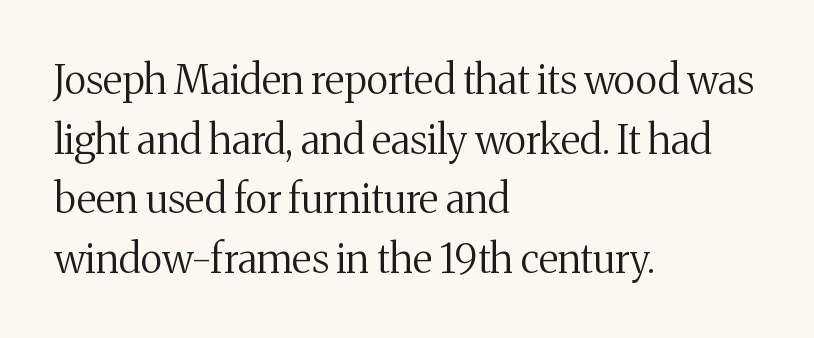
The face used here is proportionally spaced, like ordinary book or web type. These glyphs show unthickened strokes, regular width or finer. Horizontal bands of white between lines are of average thickness. Are there feet on the stems? There are — it's a serif. The paragraph has a hard left edge and a soft right edge.
